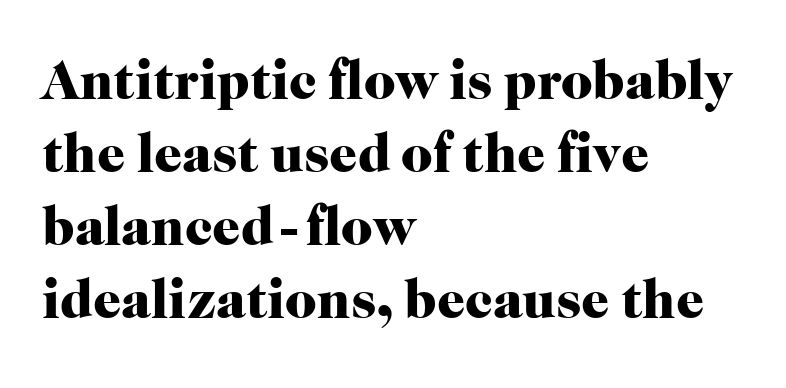
Line beginnings align vertically; line endings do not. Letterform terminals end in serifs throughout the passage. Look at the tracking — it's just the regular setting, nothing added. Descenders hang freely into open space. Is there any slant? The stems are plumb. Leading matches the norm, producing a regular column.
